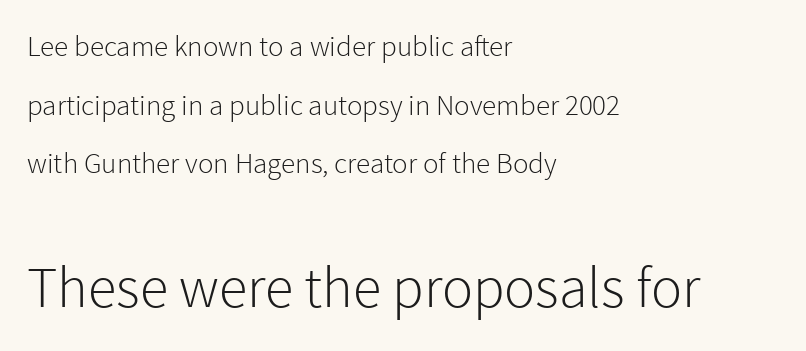
Q: Is the text bold? A: No.
Q: Is the text italic (slanted)? A: No, it is upright.
Q: Is the typeface a serif or a sans-serif typeface? A: Sans-serif.
Q: Is the text underlined? A: No.
Q: How is the paragraph aligned? A: Left-aligned.
Q: Is the spacing between letters normal or unusually wide? A: Normal.
Q: Is the spacing between lines tight, normal or loose? A: Loose.
Q: Which block of text is set in a larger size, the first (top) or the second (bottom)? A: The second (bottom) one.
Q: Width (condensed, normal, or wide)? A: Normal.
Q: x-height? A: Medium.
Q: Monospaced? A: No.
